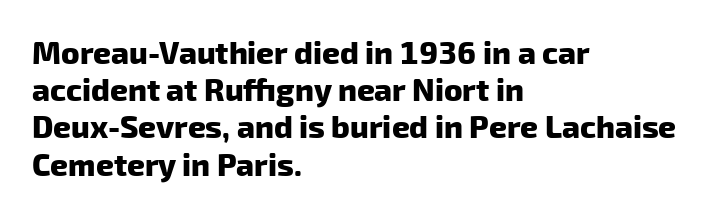
{"serif": "no", "bold": "yes", "weight": "heavy", "width": "normal", "stroke_contrast": "low", "x_height": "medium", "monospaced": "no", "underline": "no", "align": "left", "line_spacing_ratio": 1.2, "letter_spacing": "normal", "letter_spacing_em": 0.0, "glyph_px": 31}
